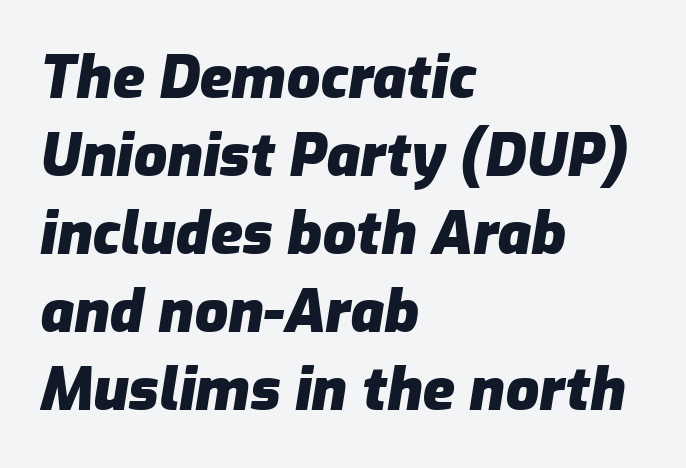
The image shows 59 px heavy type, italic (leaning right); set left-aligned, normal line spacing (1.32x), normal letter spacing, not underlined; low stroke contrast and a medium x-height.
